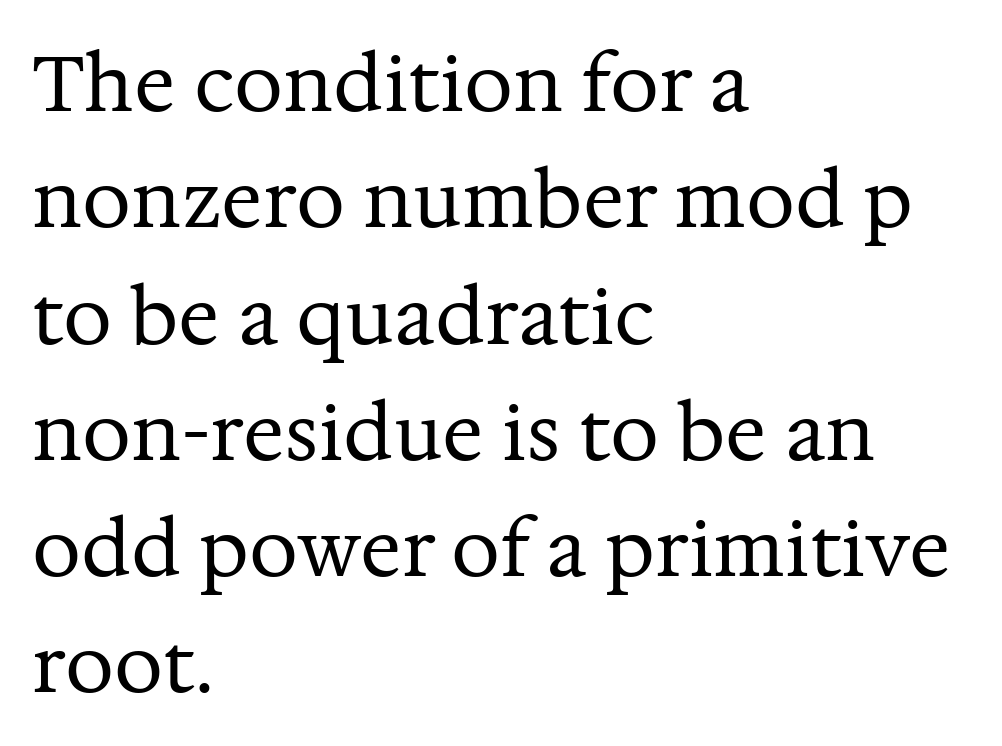
{"serif": "yes", "italic": "no", "bold": "no", "weight": "regular", "width": "normal", "stroke_contrast": "medium", "x_height": "medium", "monospaced": "no", "underline": "no", "align": "left", "line_spacing": "normal", "line_spacing_ratio": 1.51, "letter_spacing": "normal", "letter_spacing_em": 0.0, "glyph_px": 77}
